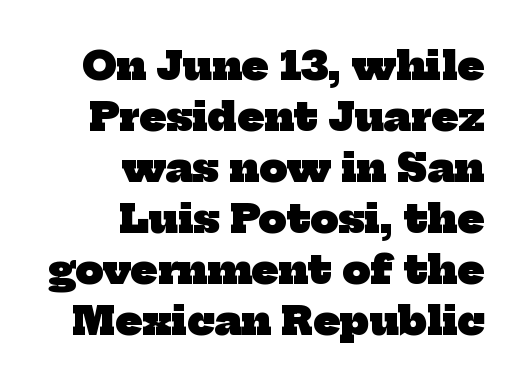
{"serif": "yes", "bold": "yes", "weight": "heavy", "width": "normal", "stroke_contrast": "low", "x_height": "medium", "monospaced": "no", "underline": "no", "align": "right", "line_spacing": "normal", "line_spacing_ratio": 1.31, "letter_spacing": "normal", "letter_spacing_em": 0.0, "glyph_px": 39}
